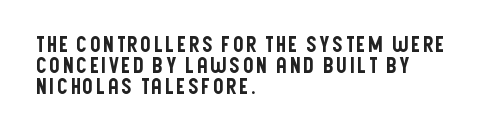
How would I describe the line gaps? Narrow and economical. The letters stand upright; this is a roman face. The passage is arranged the way most books set body copy — flush left. Plain, unruled lines of type.
